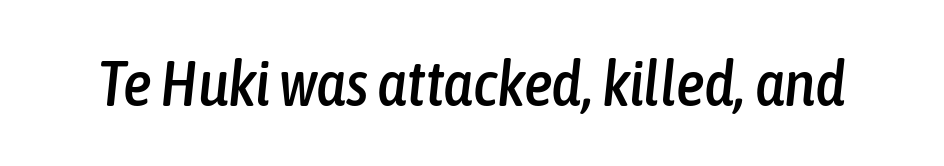
The passage shown is typed in a proportional face where columns would drift. Notice how the stems are inclined rather than vertical — that's the hallmark of italics. Check under the words: just untouched page. These lines keep a tight, regular rhythm from letter to letter.
